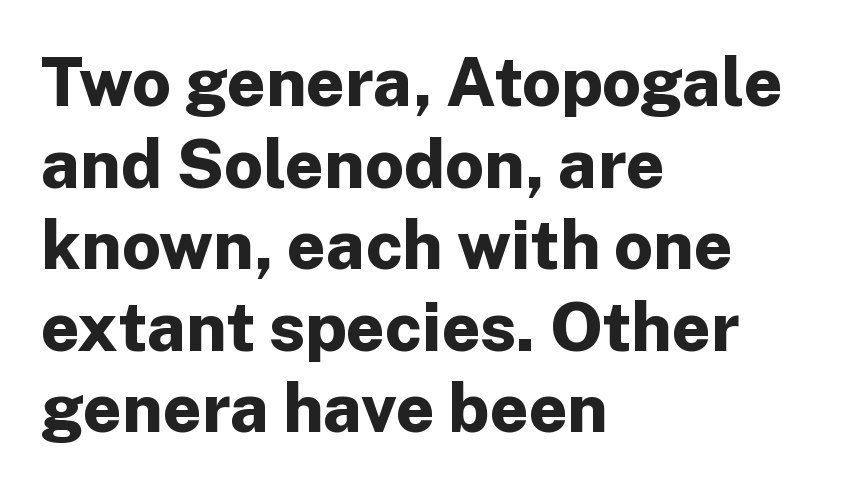
Q: Is the text bold? A: Yes.
Q: Is the text italic (slanted)? A: No, it is upright.
Q: Is the typeface a serif or a sans-serif typeface? A: Sans-serif.
Q: Is the text underlined? A: No.
Q: How is the paragraph aligned? A: Left-aligned.
Q: Is the spacing between letters normal or unusually wide? A: Normal.
Q: Width (condensed, normal, or wide)? A: Normal.
Q: Stroke contrast? A: Low.
Q: x-height? A: Medium.
Q: Monospaced? A: No.
